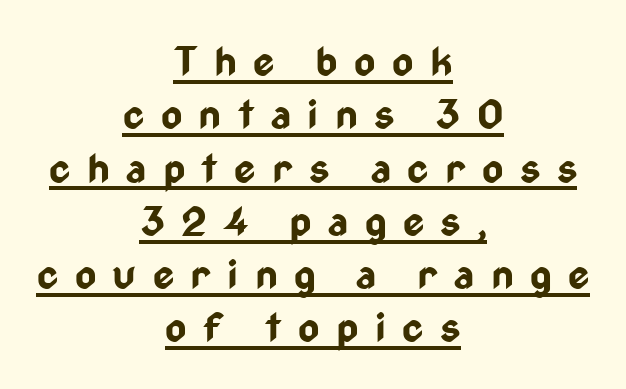
The image shows 41 px bold, condensed sans-serif type, upright; set centered, normal line spacing (1.3x), unusually wide letter spacing (+0.4 em), underlined; low stroke contrast and a medium x-height.
